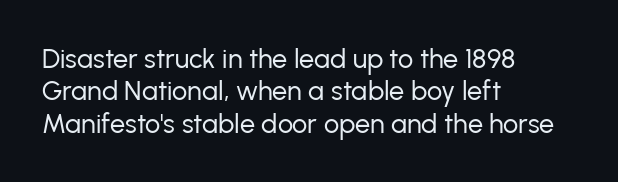
The font is comparable to plain body text, perhaps lighter. Line starts are locked; line ends wander. Nothing unusual about the tracking: characters are spaced as the font intends. The type sits square on the baseline with zero lean. Rule under the text: the space is simply empty.
